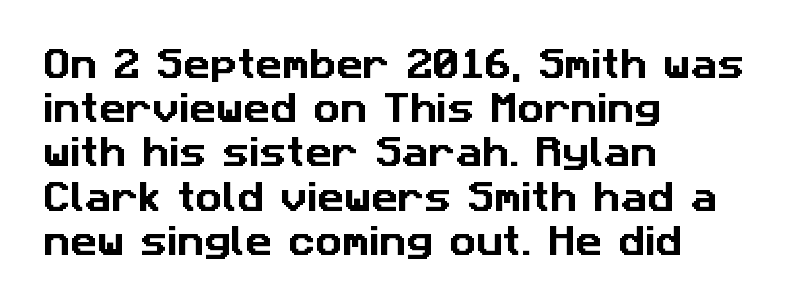
{"serif": "no", "width": "normal", "stroke_contrast": "low", "x_height": "medium", "monospaced": "no", "underline": "no", "align": "left", "line_spacing": "normal", "line_spacing_ratio": 1.34, "letter_spacing": "normal", "letter_spacing_em": 0.0, "glyph_px": 33}
